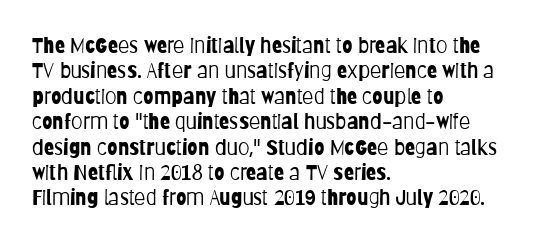
The image shows 21 px text type, upright; set left-aligned, line spacing 1.21x, normal letter spacing, not underlined.
